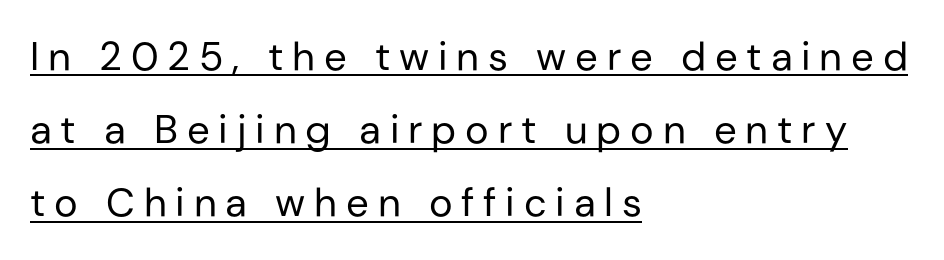
{"serif": "no", "italic": "no", "bold": "no", "weight": "regular", "width": "normal", "stroke_contrast": "low", "x_height": "medium", "monospaced": "no", "underline": "yes", "align": "left", "line_spacing_ratio": 1.83, "letter_spacing": "wide", "letter_spacing_em": 0.22, "glyph_px": 40}
